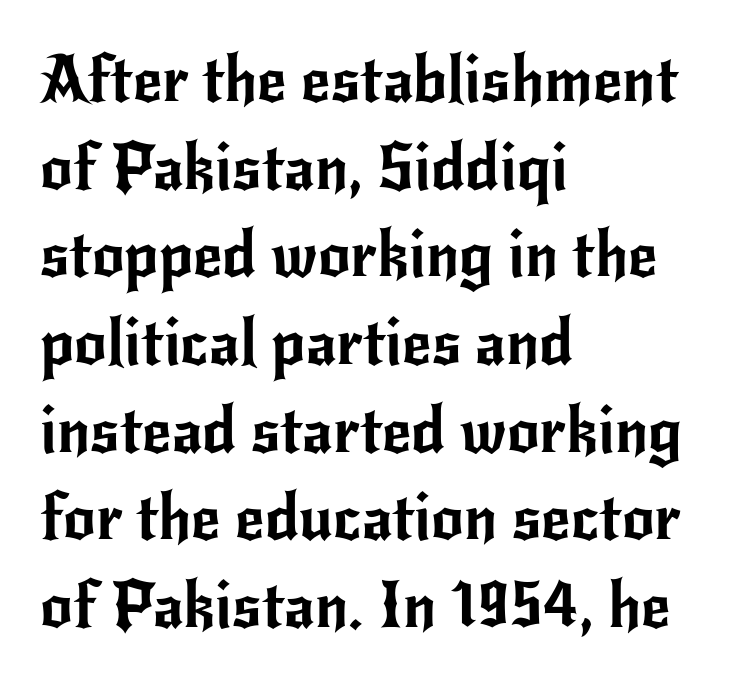
{"serif": "no", "italic": "no", "width": "normal", "stroke_contrast": "low", "x_height": "small", "monospaced": "no", "underline": "no", "align": "left", "line_spacing": "normal", "line_spacing_ratio": 1.37, "letter_spacing": "normal", "letter_spacing_em": 0.0, "glyph_px": 64}
